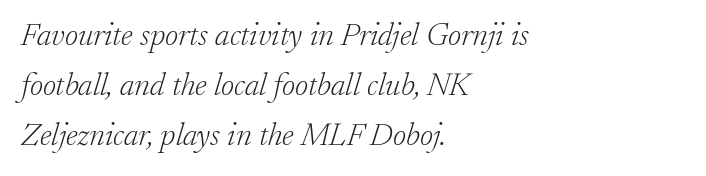
{"serif": "yes", "italic": "yes", "lean": "right", "slant_degrees": 17, "bold": "no", "weight": "light", "width": "normal", "stroke_contrast": "low", "x_height": "small", "monospaced": "no", "underline": "no", "align": "left", "line_spacing": "normal", "line_spacing_ratio": 1.57, "letter_spacing": "normal", "letter_spacing_em": 0.0, "glyph_px": 32}
